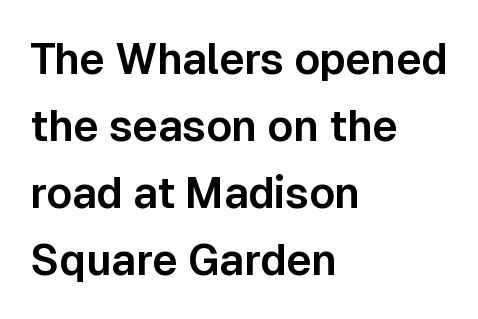
Q: Is the text italic (slanted)? A: No, it is upright.
Q: Is the typeface a serif or a sans-serif typeface? A: Sans-serif.
Q: Is the text underlined? A: No.
Q: How is the paragraph aligned? A: Left-aligned.
Q: Is the spacing between letters normal or unusually wide? A: Normal.
Q: Is the spacing between lines tight, normal or loose? A: Normal.
Q: Width (condensed, normal, or wide)? A: Normal.
Q: Stroke contrast? A: Low.
Q: x-height? A: Medium.
Q: Monospaced? A: No.
